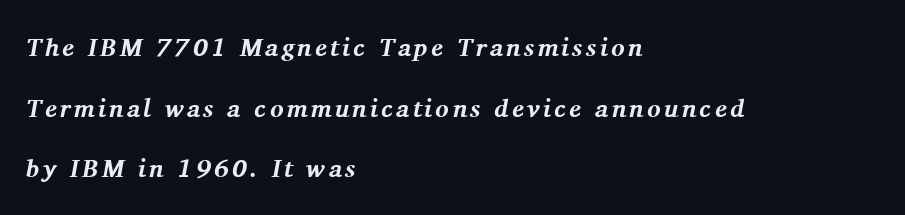
{"italic": "yes", "lean": "right", "slant_degrees": 11, "bold": "yes", "underline": "no", "align": "left", "line_spacing": "loose", "line_spacing_ratio": 2.43, "glyph_px": 25}
